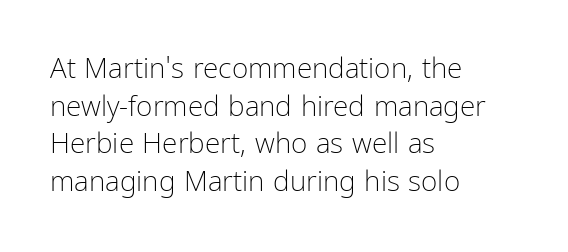
{"serif": "no", "italic": "no", "bold": "no", "weight": "light", "width": "condensed", "stroke_contrast": "low", "x_height": "medium", "monospaced": "no", "underline": "no", "align": "left", "line_spacing": "normal", "line_spacing_ratio": 1.34, "letter_spacing": "normal", "letter_spacing_em": 0.0, "glyph_px": 28}
